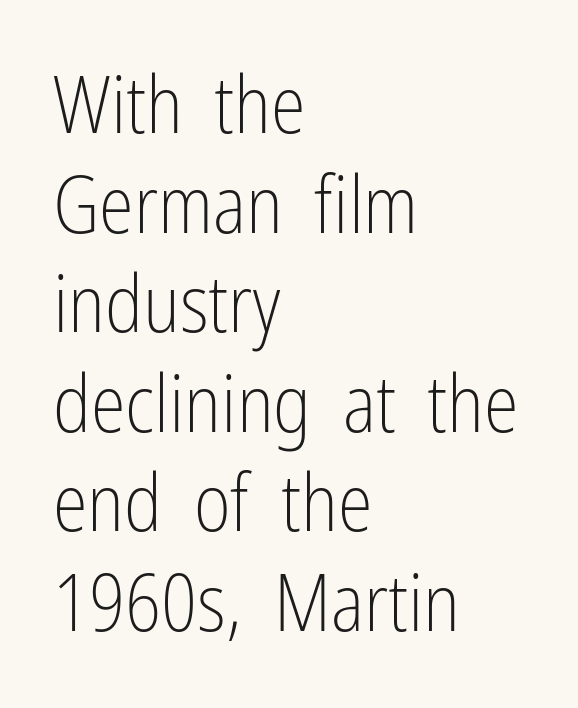
Posture: vertical. This sample uses plain, unmodified letter spacing. A typesetter would call this proportional, since set widths differ per character. Line beginnings align vertically; line endings do not.
